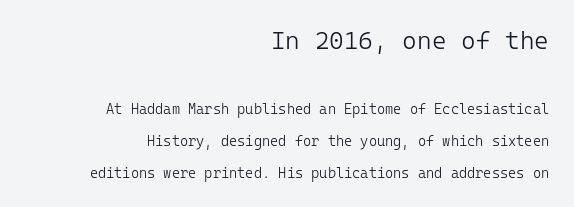
{"italic": "no", "bold": "no", "underline": "no", "align": "right", "line_spacing": "loose", "line_spacing_ratio": 2.26, "letter_spacing": "normal", "letter_spacing_em": 0.0, "larger_block": "first", "size_ratio": 1.79, "glyph_px": 25}
